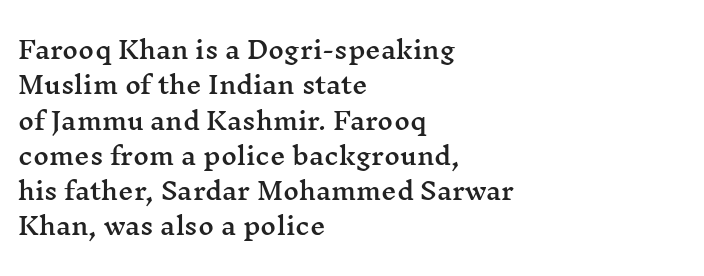
Q: Is the text italic (slanted)? A: No, it is upright.
Q: Is the text underlined? A: No.
Q: How is the paragraph aligned? A: Left-aligned.
Q: Is the spacing between letters normal or unusually wide? A: Normal.
Q: Is the spacing between lines tight, normal or loose? A: Normal.
